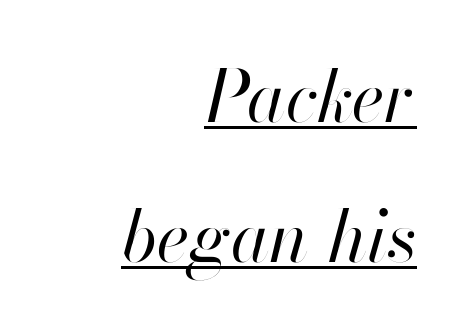
The image shows 71 px regular-weight type, italic (leaning right); set right-aligned, loose line spacing (1.97x), normal letter spacing, underlined; high stroke contrast and a small x-height.
